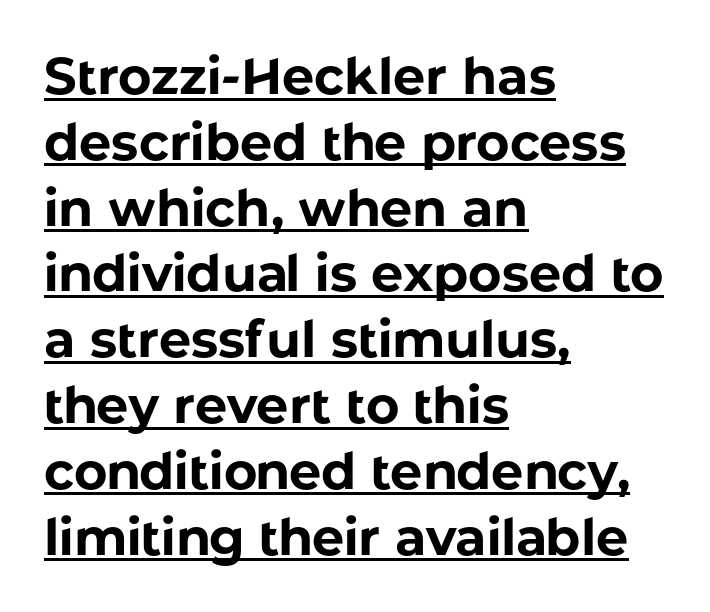
Q: Is the text bold? A: Yes.
Q: Is the text italic (slanted)? A: No, it is upright.
Q: Is the typeface a serif or a sans-serif typeface? A: Sans-serif.
Q: Is the text underlined? A: Yes.
Q: How is the paragraph aligned? A: Left-aligned.
Q: Is the spacing between letters normal or unusually wide? A: Normal.
Q: Is the spacing between lines tight, normal or loose? A: Normal.
Q: Width (condensed, normal, or wide)? A: Normal.
Q: Stroke contrast? A: Low.
Q: x-height? A: Medium.
Q: Monospaced? A: No.
